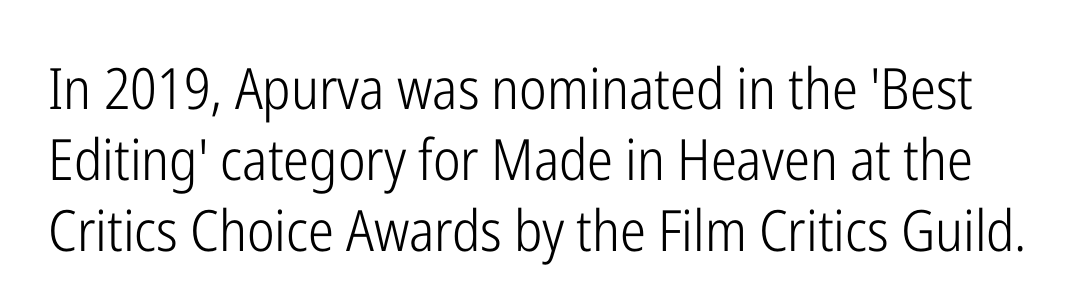
On a weight scale, this lands at 450 or below. Leading matches the norm, producing a regular column. The string is rendered with underlining switched off. You could call the tracking neutral — neither tight nor loose. The text was rendered using a sans face with plain stroke endings. Every character sits straight up, as roman type does.
